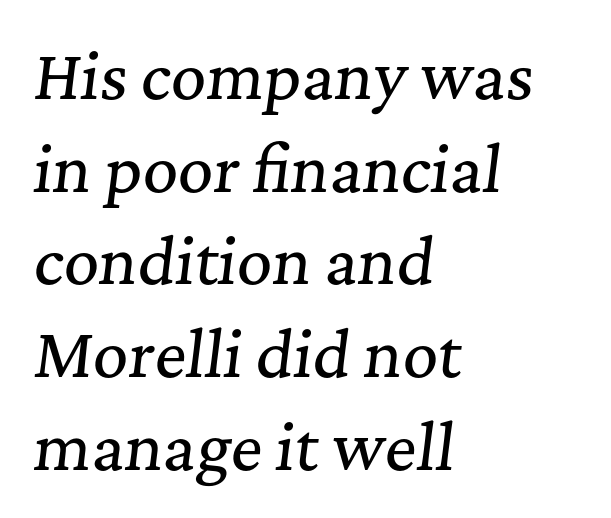
The image shows 61 px serif type, italic (leaning right); set left-aligned, normal line spacing (1.52x), normal letter spacing, not underlined; medium stroke contrast and a medium x-height.
